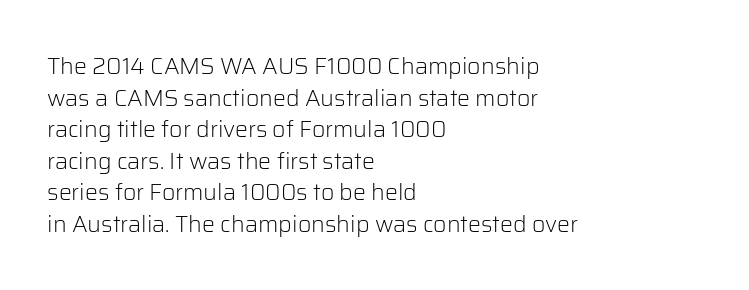
Q: Is the text bold? A: No.
Q: Is the text italic (slanted)? A: No, it is upright.
Q: Is the text underlined? A: No.
Q: How is the paragraph aligned? A: Left-aligned.
Q: Is the spacing between letters normal or unusually wide? A: Normal.
Q: Is the spacing between lines tight, normal or loose? A: Normal.
